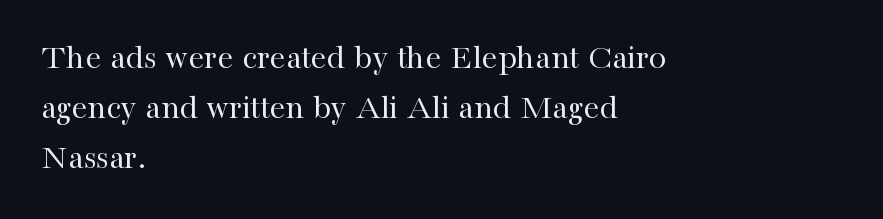
The image shows 36 px regular-weight serif type, upright; set left-aligned, normal line spacing (1.39x), normal letter spacing, not underlined; high stroke contrast and a medium x-height.
